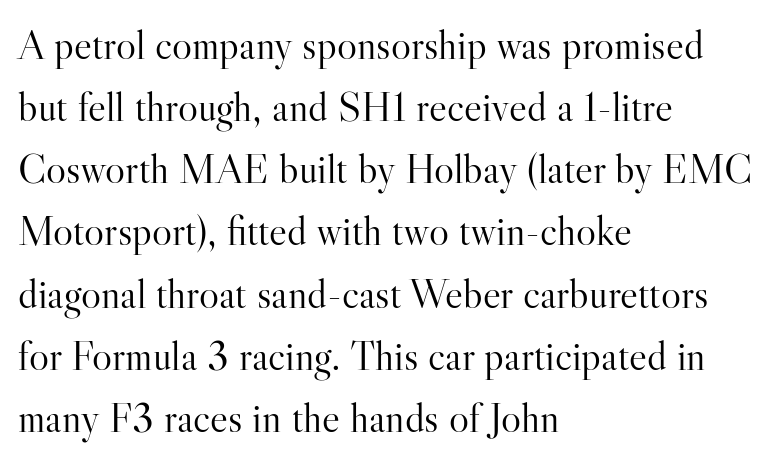
Q: Is the text bold? A: No.
Q: Is the text italic (slanted)? A: No, it is upright.
Q: Is the typeface a serif or a sans-serif typeface? A: Serif.
Q: Is the text underlined? A: No.
Q: How is the paragraph aligned? A: Left-aligned.
Q: Is the spacing between letters normal or unusually wide? A: Normal.
Q: Is the spacing between lines tight, normal or loose? A: Normal.
Q: Width (condensed, normal, or wide)? A: Normal.
Q: Stroke contrast? A: High.
Q: x-height? A: Small.
Q: Monospaced? A: No.
